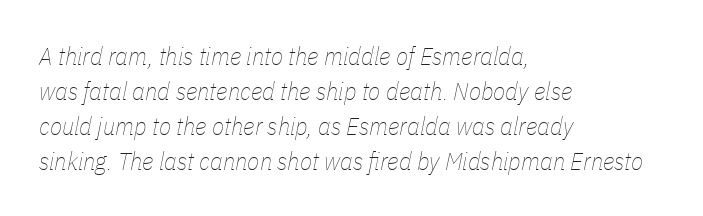
Q: Is the text bold? A: No.
Q: Is the text italic (slanted)? A: Yes, it leans right by about 11 degrees.
Q: Is the text underlined? A: No.
Q: How is the paragraph aligned? A: Left-aligned.
Q: Is the spacing between letters normal or unusually wide? A: Normal.
Q: Is the spacing between lines tight, normal or loose? A: Normal.
